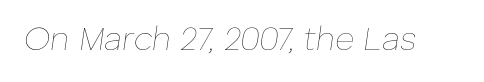
Q: Is the text bold? A: No.
Q: Is the text italic (slanted)? A: Yes, it leans right by about 8 degrees.
Q: Is the text underlined? A: No.
Q: Is the spacing between letters normal or unusually wide? A: Normal.
Q: Width (condensed, normal, or wide)? A: Normal.
Q: Stroke contrast? A: Low.
Q: x-height? A: Medium.
Q: Monospaced? A: No.
